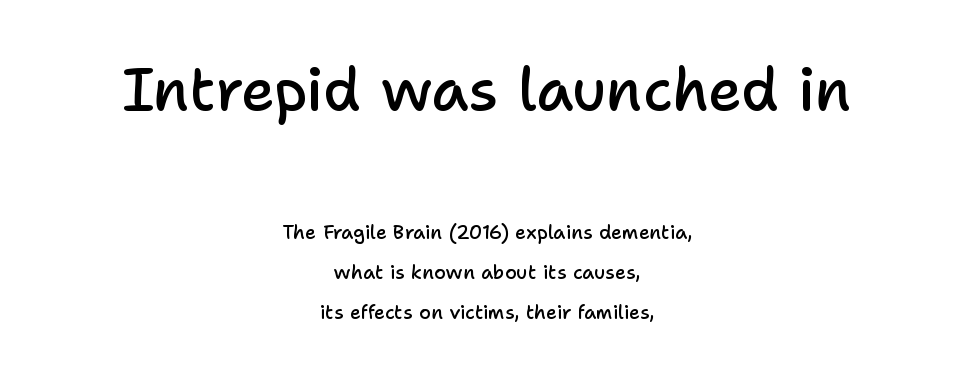
Q: Is the text bold? A: Semi-bold.
Q: Is the text italic (slanted)? A: No, it is upright.
Q: Is the typeface a serif or a sans-serif typeface? A: Sans-serif.
Q: Is the text underlined? A: No.
Q: How is the paragraph aligned? A: Centered.
Q: Is the spacing between letters normal or unusually wide? A: Normal.
Q: Is the spacing between lines tight, normal or loose? A: Loose.
Q: Which block of text is set in a larger size, the first (top) or the second (bottom)? A: The first (top) one.
Q: Width (condensed, normal, or wide)? A: Normal.
Q: Stroke contrast? A: Low.
Q: x-height? A: Medium.
Q: Monospaced? A: No.
